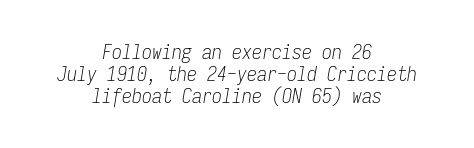
No word sits above an underline. Bold? No — there's no thickening of the strokes. Vertically, the passage feels compressed, each row crowding the next. Students, note that the glyphs here touch the page at normal intervals. Observe the lean: these are italic letterforms. Horizontally, the lines are justified to the midpoint only.
